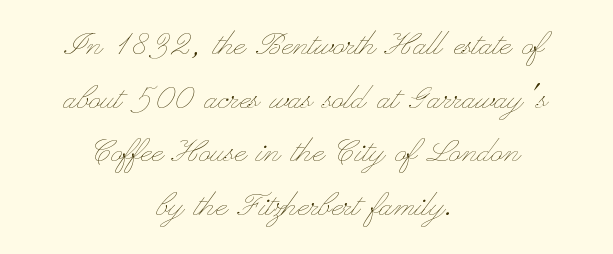
{"bold": "no", "weight": "thin", "width": "wide", "stroke_contrast": "low", "x_height": "small", "monospaced": "no", "underline": "no", "align": "center", "line_spacing": "normal", "line_spacing_ratio": 1.34, "letter_spacing": "normal", "letter_spacing_em": 0.0, "glyph_px": 40}
